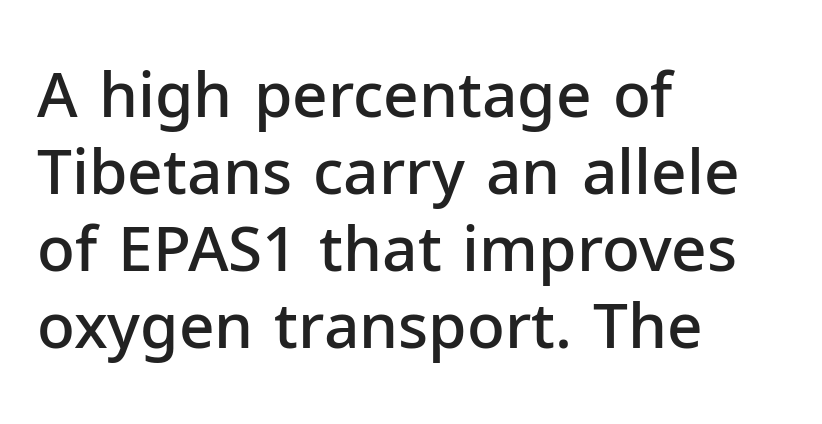
{"serif": "no", "italic": "no", "bold": "semi", "weight": "semibold", "width": "normal", "stroke_contrast": "low", "x_height": "medium", "monospaced": "no", "underline": "no", "align": "left", "line_spacing_ratio": 1.24, "letter_spacing": "normal", "letter_spacing_em": 0.0, "glyph_px": 62}
